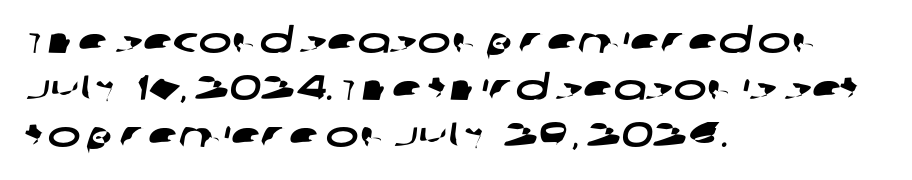
Q: Is the typeface a serif or a sans-serif typeface? A: Sans-serif.
Q: Is the text underlined? A: No.
Q: How is the paragraph aligned? A: Left-aligned.
Q: Is the spacing between letters normal or unusually wide? A: Normal.
Q: Is the spacing between lines tight, normal or loose? A: Normal.
Q: Width (condensed, normal, or wide)? A: Wide.
Q: Stroke contrast? A: Low.
Q: x-height? A: Large.
Q: Monospaced? A: No.
